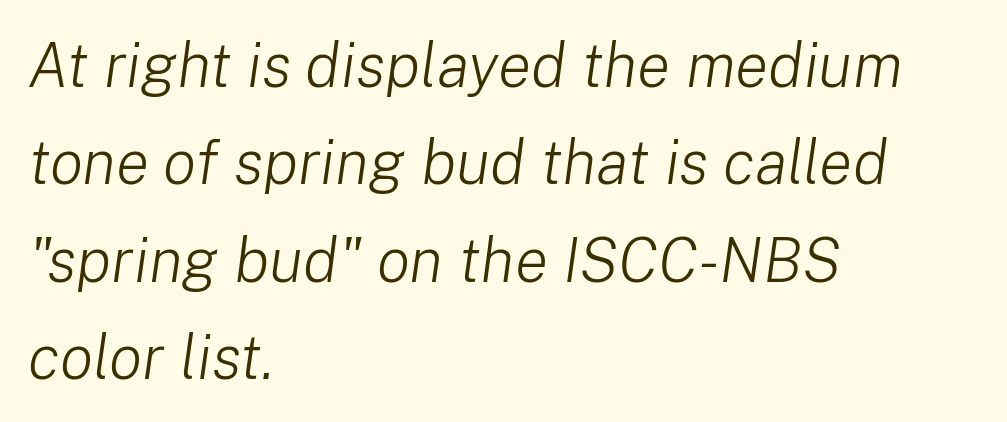
The image shows 62 px light type, italic (leaning right); set left-aligned, normal line spacing (1.57x), normal letter spacing, not underlined; low stroke contrast and a medium x-height.
